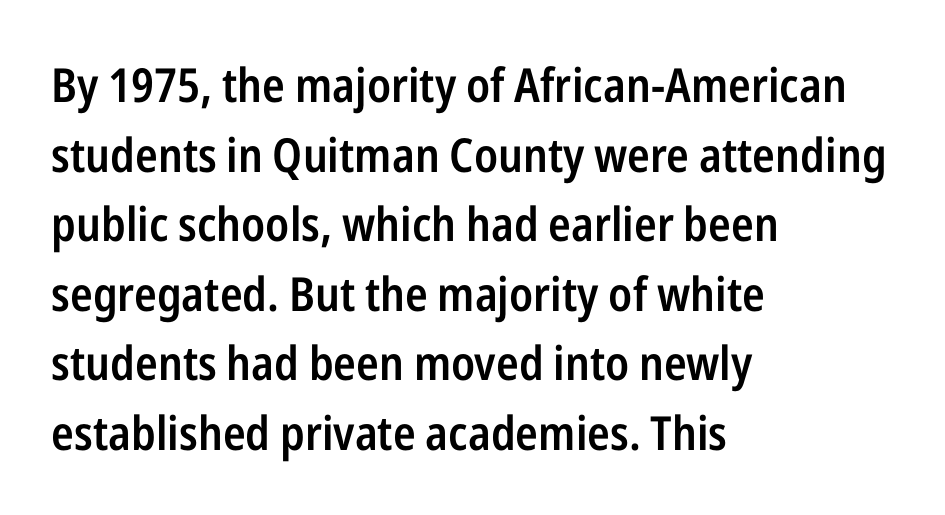
{"serif": "no", "italic": "no", "bold": "semi", "weight": "semibold", "width": "condensed", "stroke_contrast": "low", "x_height": "medium", "monospaced": "no", "underline": "no", "align": "left", "line_spacing": "normal", "line_spacing_ratio": 1.48, "letter_spacing": "normal", "letter_spacing_em": 0.0, "glyph_px": 47}
